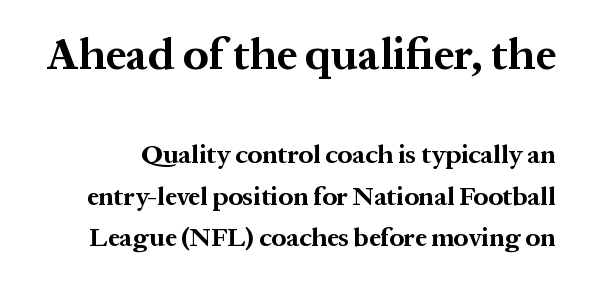
Q: Is the text bold? A: Yes.
Q: Is the text italic (slanted)? A: No, it is upright.
Q: Is the typeface a serif or a sans-serif typeface? A: Serif.
Q: Is the text underlined? A: No.
Q: Is the spacing between letters normal or unusually wide? A: Normal.
Q: Is the spacing between lines tight, normal or loose? A: Normal.
Q: Which block of text is set in a larger size, the first (top) or the second (bottom)? A: The first (top) one.
Q: Width (condensed, normal, or wide)? A: Normal.
Q: Stroke contrast? A: Medium.
Q: x-height? A: Medium.
Q: Monospaced? A: No.
